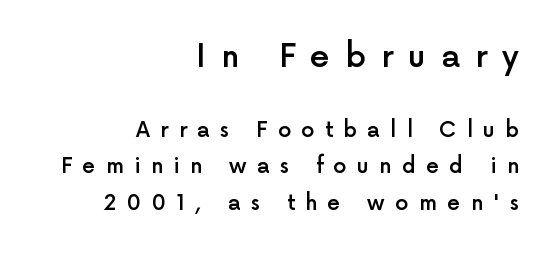
The rendering inserts visible extra space after every character. What kind of face is this? One without serifs — a sans. A flush-right, rag-left setting is used for this passage. The baseline area is clear. This layout puts the oversized block above and the modest block below. Character widths vary here, with narrow letters taking less room than wide ones.
